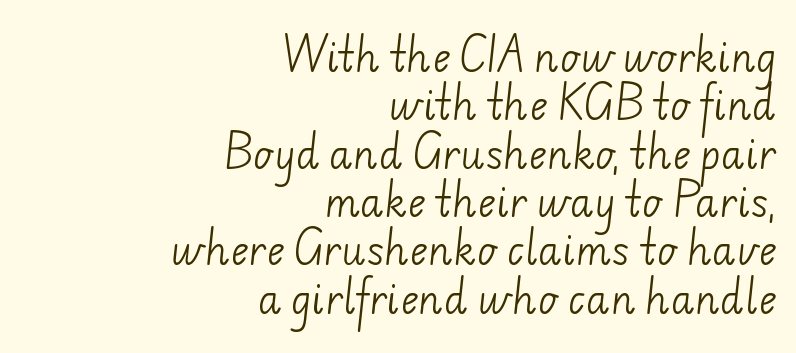
The image shows 39 px light sans-serif type; set right-aligned, line spacing 1.24x, normal letter spacing, not underlined; low stroke contrast and a small x-height.
